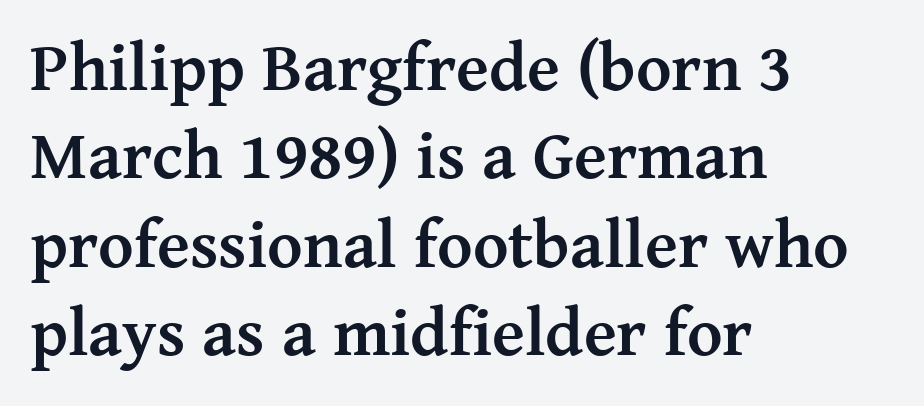
Q: Is the text bold? A: Yes.
Q: Is the text italic (slanted)? A: No, it is upright.
Q: Is the typeface a serif or a sans-serif typeface? A: Serif.
Q: Is the text underlined? A: No.
Q: How is the paragraph aligned? A: Left-aligned.
Q: Is the spacing between letters normal or unusually wide? A: Normal.
Q: Is the spacing between lines tight, normal or loose? A: Normal.
Q: Width (condensed, normal, or wide)? A: Normal.
Q: Stroke contrast? A: Medium.
Q: x-height? A: Medium.
Q: Monospaced? A: No.
